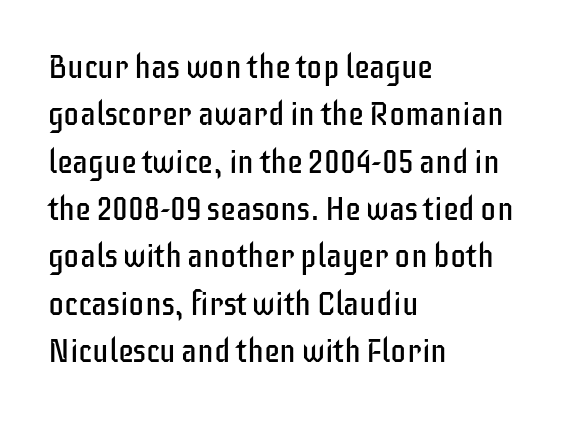
The image shows 32 px regular-weight, condensed sans-serif type, upright; set left-aligned, normal line spacing (1.48x), normal letter spacing, not underlined; low stroke contrast and a large x-height.
